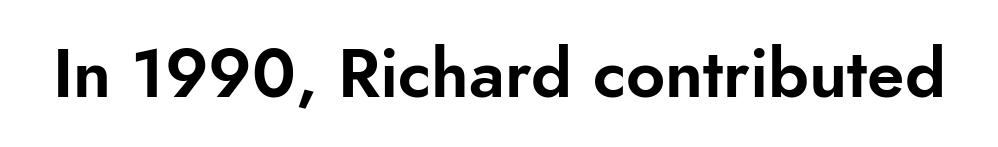
Q: Is the text italic (slanted)? A: No, it is upright.
Q: Is the typeface a serif or a sans-serif typeface? A: Sans-serif.
Q: Is the text underlined? A: No.
Q: Is the spacing between letters normal or unusually wide? A: Normal.
Q: Width (condensed, normal, or wide)? A: Normal.
Q: Stroke contrast? A: Low.
Q: x-height? A: Small.
Q: Monospaced? A: No.
